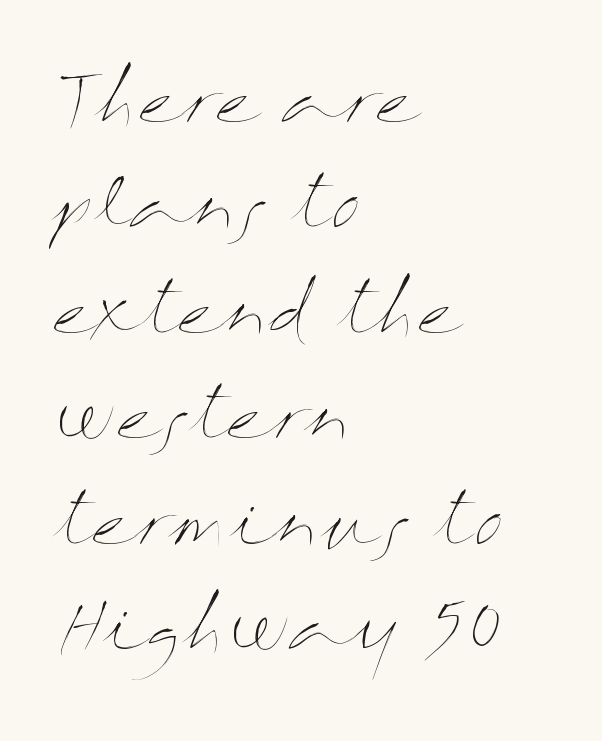
The image shows 68 px thin, wide type; set left-aligned, normal line spacing (1.55x), normal letter spacing, not underlined; medium stroke contrast and a medium x-height.
